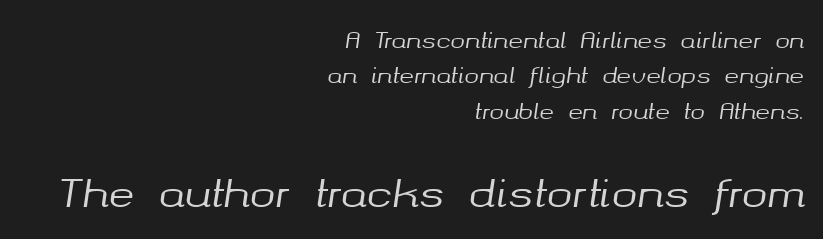
The face used here is proportionally spaced, like ordinary book or web type. A normal amount of white space separates one row of letters from the next. The typography opts for an oblique posture over an upright one. The ragged edge is on the left, which tells us the setting is flush right. Decoration check: the copy has no underline. The letterforms sit shoulder to shoulder at normal distance.
